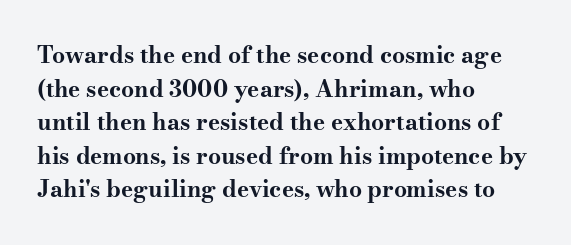
Each line starts at the same left margin while the right side varies. One glance says typical: line gaps are just what's usual. Nope, not italic — everything's standing straight. Plenty of ink on the page — the face is bold.
